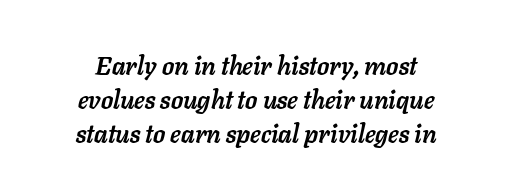
The text block is weighted toward neither margin, spreading evenly from the middle. Nobody touched the tracking dial on this one. Is the type bold? Yes — the strokes are clearly thick and heavy. Normally led — the rows are evenly, conventionally spaced. Slant detected: the letters are inclined.
